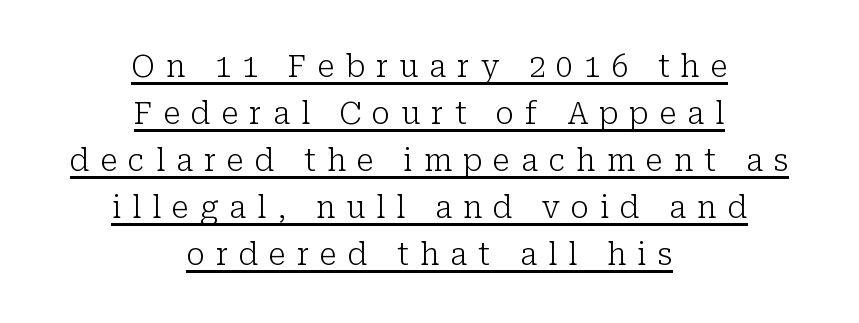
The letters stand straight up with perfectly vertical stems. Each letter's strokes conclude with small projecting serifs. Decoration check: the copy is underlined. Letter spacing: wide.
